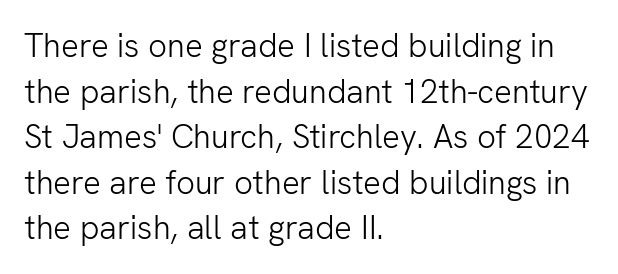
Spacing verdict: proportional, widths tailored to each character. Posture: vertical. The weight tops out at a normal text grade. A typesetter would label this face a sans. You could call the tracking neutral — neither tight nor loose. Teacher's note: observe the even left margin — that is flush-left alignment.
